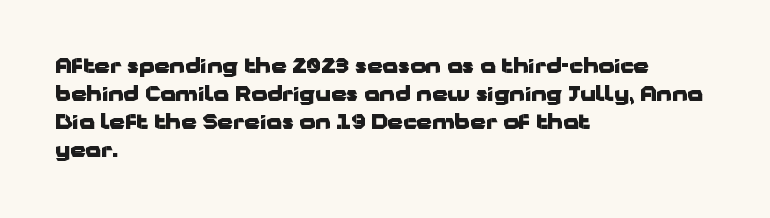
{"italic": "no", "bold": "yes", "underline": "no", "align": "left", "line_spacing": "normal", "line_spacing_ratio": 1.4, "letter_spacing": "normal", "letter_spacing_em": 0.0, "glyph_px": 20}
